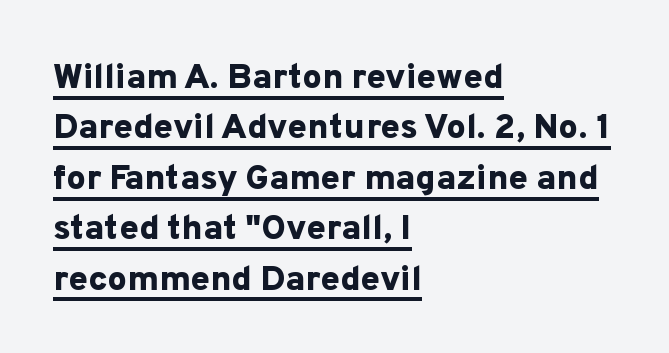
Q: Is the text bold? A: Yes.
Q: Is the text italic (slanted)? A: No, it is upright.
Q: Is the typeface a serif or a sans-serif typeface? A: Sans-serif.
Q: Is the text underlined? A: Yes.
Q: How is the paragraph aligned? A: Left-aligned.
Q: Is the spacing between letters normal or unusually wide? A: Normal.
Q: Is the spacing between lines tight, normal or loose? A: Normal.
Q: Width (condensed, normal, or wide)? A: Normal.
Q: Stroke contrast? A: Low.
Q: x-height? A: Medium.
Q: Monospaced? A: No.
